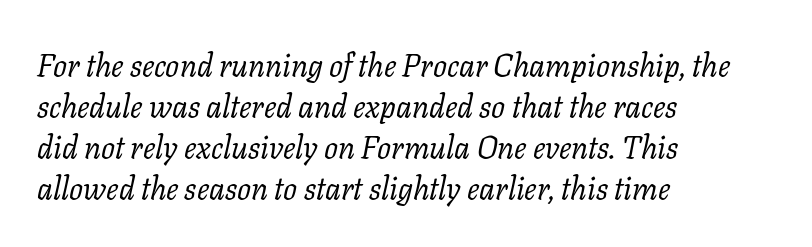
{"serif": "yes", "italic": "yes", "lean": "right", "slant_degrees": 11, "bold": "no", "weight": "regular", "width": "normal", "stroke_contrast": "low", "x_height": "medium", "monospaced": "no", "underline": "no", "align": "left", "line_spacing": "normal", "line_spacing_ratio": 1.32, "letter_spacing": "normal", "letter_spacing_em": 0.0, "glyph_px": 31}
